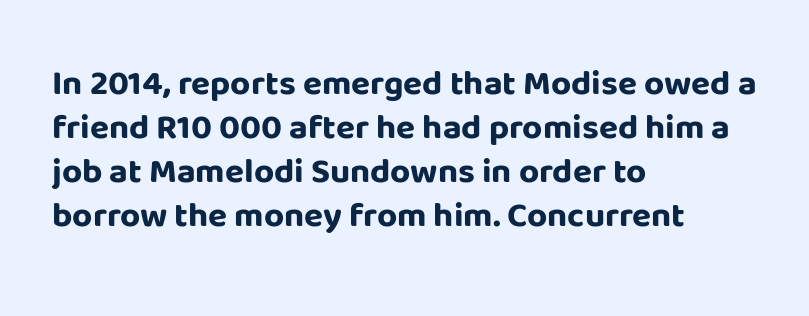
Q: Is the text bold? A: Yes.
Q: Is the text italic (slanted)? A: No, it is upright.
Q: Is the typeface a serif or a sans-serif typeface? A: Sans-serif.
Q: Is the text underlined? A: No.
Q: How is the paragraph aligned? A: Left-aligned.
Q: Is the spacing between letters normal or unusually wide? A: Normal.
Q: Is the spacing between lines tight, normal or loose? A: Normal.
Q: Width (condensed, normal, or wide)? A: Normal.
Q: Stroke contrast? A: Low.
Q: x-height? A: Large.
Q: Monospaced? A: No.
